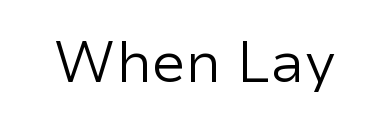
The words here are not underlined. Observe the ordinary spacing: letters are neighbours, not strangers. To sum up the face: it is a sans, with no serifs. This is the regular roman posture of the typeface. Think of a printed novel: that variable character pitch is what you see here.
